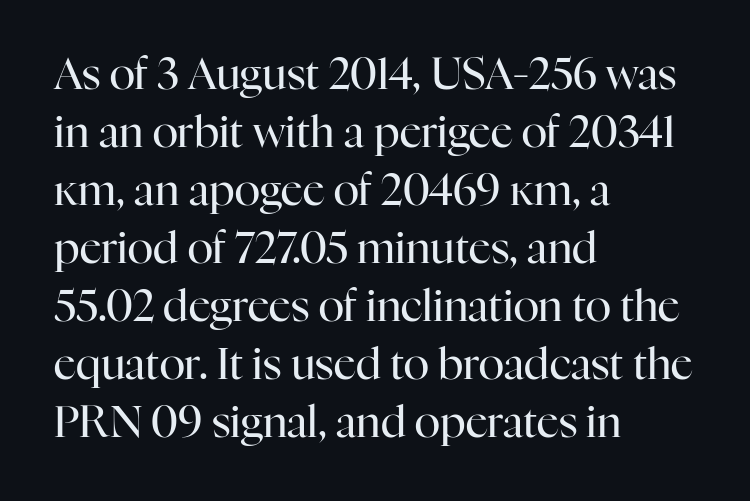
Where is the straight margin? On the left. The face looks like a standard text weight, possibly lighter. The font family rendered here belongs to the serif group. The axis of the letterforms is exactly vertical. Each row of text sits above clean, open space. Character widths vary here, with narrow letters taking less room than wide ones.
